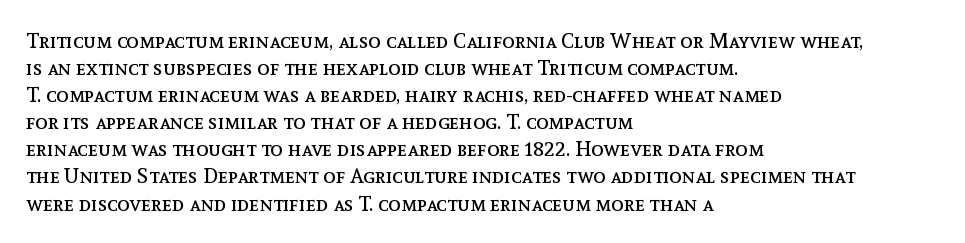
The image shows 21 px text type, upright; set left-aligned, normal line spacing (1.29x), normal letter spacing, not underlined.
